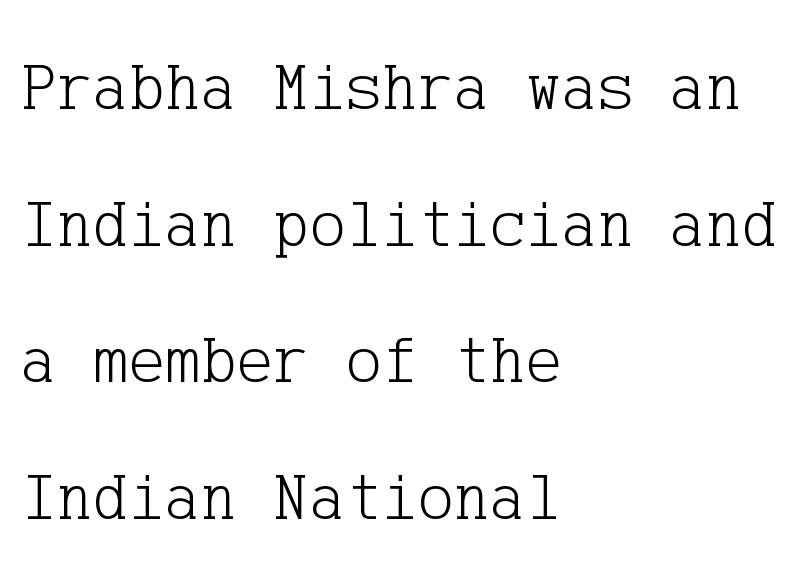
The text was rendered using a seriffed face with decorative stroke endings. Anything drawn beneath the words? Only blank space. Here the glyphs are tracked normally, forming tight word shapes. Vertical spacing — loose. Do the letters lean? They stand straight.
